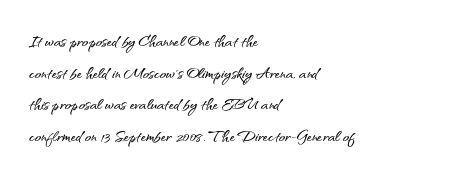
The image shows 21 px text type; set left-aligned, normal line spacing (1.51x), normal letter spacing, not underlined.
